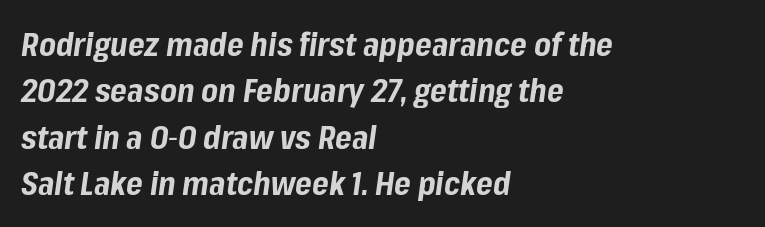
Q: Is the text bold? A: Yes.
Q: Is the text italic (slanted)? A: Yes, it leans right by about 8 degrees.
Q: Is the text underlined? A: No.
Q: How is the paragraph aligned? A: Left-aligned.
Q: Is the spacing between letters normal or unusually wide? A: Normal.
Q: Is the spacing between lines tight, normal or loose? A: Normal.
Q: Width (condensed, normal, or wide)? A: Normal.
Q: Stroke contrast? A: Low.
Q: x-height? A: Medium.
Q: Monospaced? A: No.
